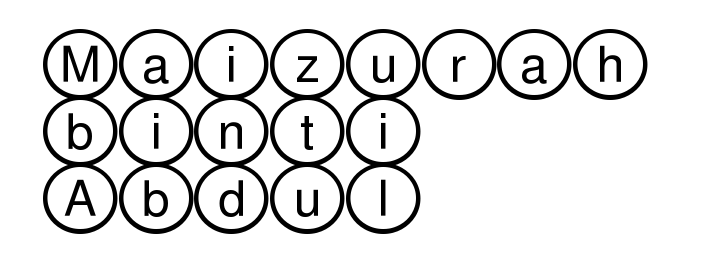
{"italic": "no", "width": "wide", "x_height": "large", "underline": "no", "align": "left", "line_spacing": "normal", "line_spacing_ratio": 1.37, "letter_spacing": "normal", "letter_spacing_em": 0.0, "glyph_px": 49}
